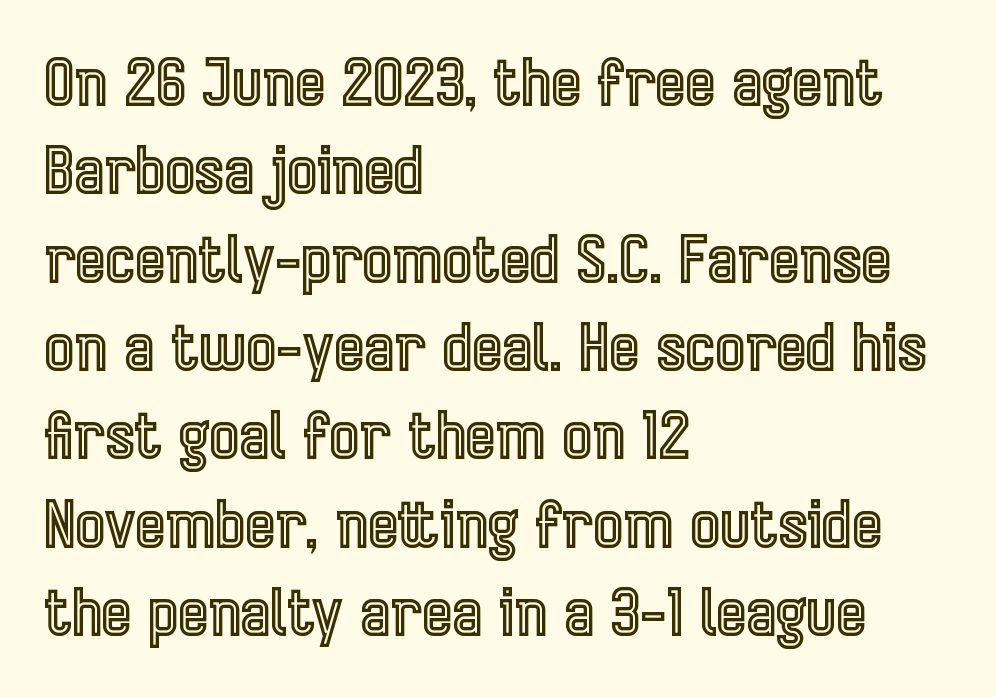
The image shows 64 px condensed type, upright; set left-aligned, normal line spacing (1.38x), normal letter spacing, not underlined; a medium x-height.
